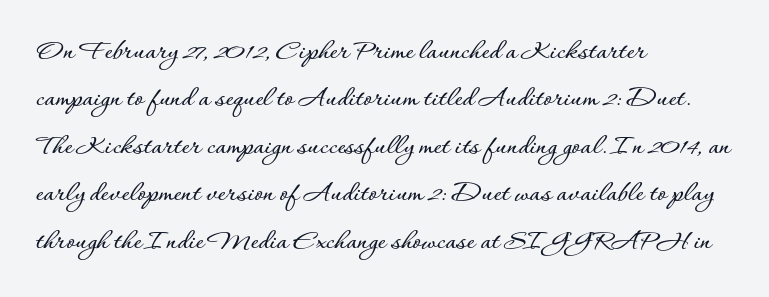
The face used here is rendered with its standard letterfit. A normal amount of white space separates one row of letters from the next. The compositor pushed each line to the left boundary.
